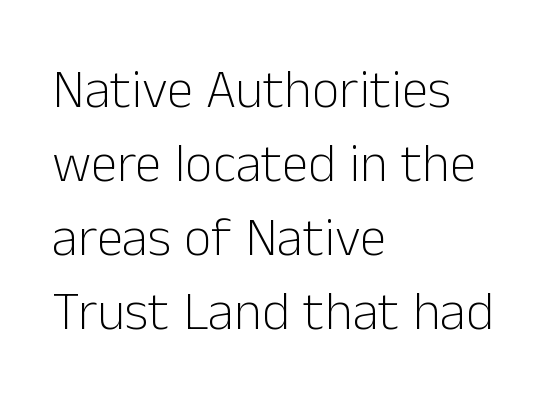
This rendering leaves character spacing at its baseline value. Weight: not bold — regular or lighter. Which margin do the lines hug? The left one — the right edge is uneven. The letters stand straight up with perfectly vertical stems. Quick note: interline space is typical.
